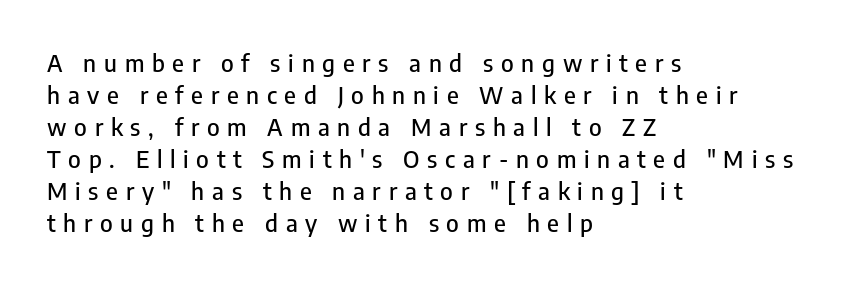
{"italic": "no", "underline": "no", "align": "left", "line_spacing": "normal", "line_spacing_ratio": 1.33, "letter_spacing": "wide", "letter_spacing_em": 0.32, "glyph_px": 24}
